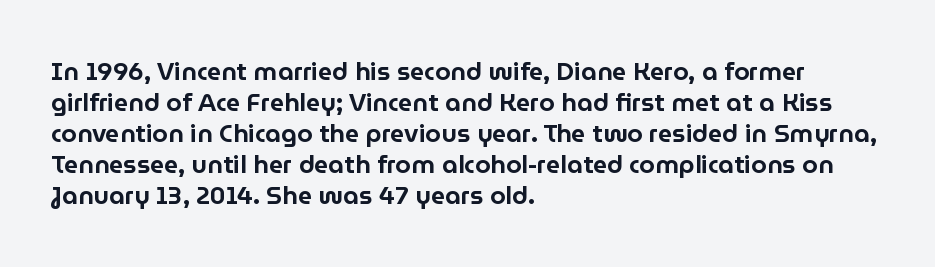
The image shows 25 px text type, upright; set left-aligned, line spacing 1.24x, normal letter spacing, not underlined.
